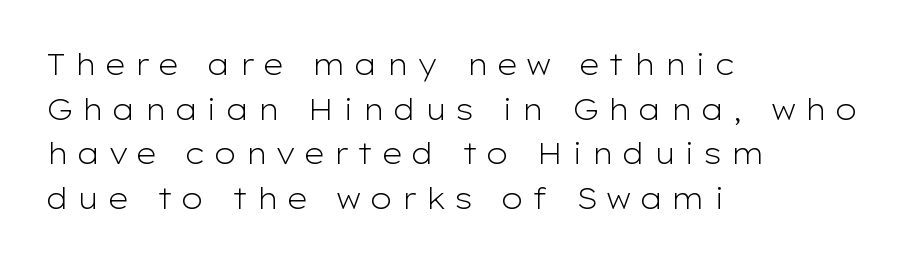
The image shows 29 px light, wide sans-serif type, upright; set left-aligned, normal line spacing (1.54x), unusually wide letter spacing (+0.28 em), not underlined; low stroke contrast and a medium x-height.
